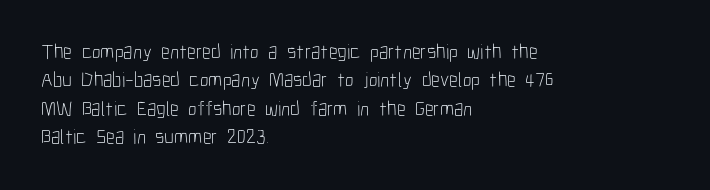
The image shows 21 px text type, upright; set left-aligned, normal line spacing (1.35x), normal letter spacing, not underlined.
